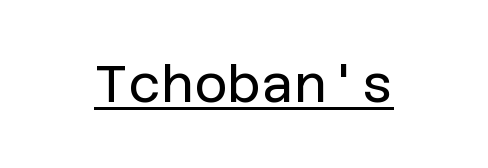
The image shows 51 px regular-weight sans-serif type, upright; set normal letter spacing, underlined; low stroke contrast and a large x-height.
